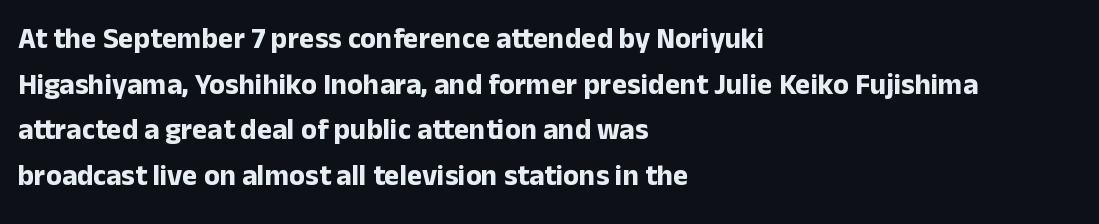
Q: Is the text bold? A: Yes.
Q: Is the text italic (slanted)? A: No, it is upright.
Q: Is the typeface a serif or a sans-serif typeface? A: Sans-serif.
Q: Is the text underlined? A: No.
Q: How is the paragraph aligned? A: Left-aligned.
Q: Is the spacing between letters normal or unusually wide? A: Normal.
Q: Is the spacing between lines tight, normal or loose? A: Normal.
Q: Width (condensed, normal, or wide)? A: Normal.
Q: Stroke contrast? A: Low.
Q: x-height? A: Medium.
Q: Monospaced? A: No.
